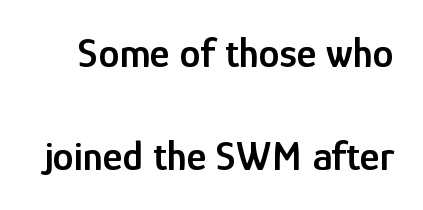
Q: Is the text bold? A: Semi-bold.
Q: Is the text italic (slanted)? A: No, it is upright.
Q: Is the typeface a serif or a sans-serif typeface? A: Sans-serif.
Q: Is the text underlined? A: No.
Q: Is the spacing between letters normal or unusually wide? A: Normal.
Q: Is the spacing between lines tight, normal or loose? A: Loose.
Q: Width (condensed, normal, or wide)? A: Condensed.
Q: Stroke contrast? A: Low.
Q: x-height? A: Medium.
Q: Monospaced? A: No.
